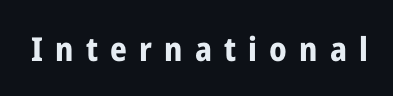
Italic? Not at all — the glyphs are vertical. The face used here is proportionally spaced, like ordinary book or web type. This is heavy type, rendered in bold. The designer went with a sans here, leaving each stem footless. Words float on clear page, feet unadorned.
